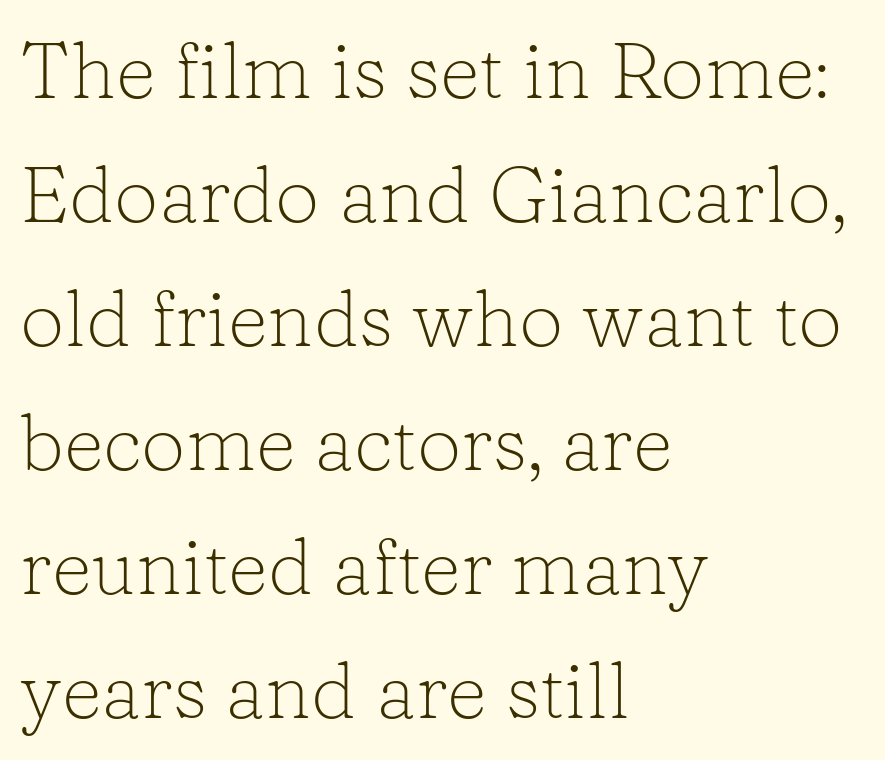
The image shows 79 px light serif type, upright; set left-aligned, normal line spacing (1.57x), normal letter spacing, not underlined; low stroke contrast and a medium x-height.
